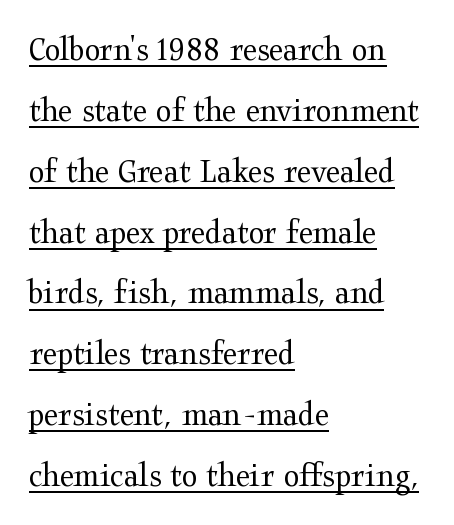
The image shows 36 px regular-weight, wide serif type, upright; set left-aligned, normal line spacing (1.69x), normal letter spacing, underlined; medium stroke contrast and a medium x-height.
